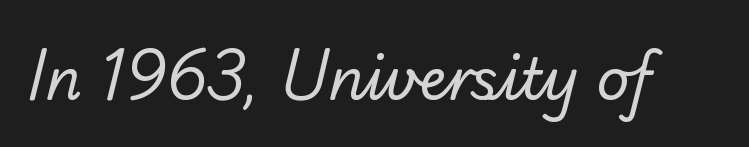
{"serif": "no", "bold": "no", "weight": "regular", "width": "normal", "stroke_contrast": "low", "x_height": "small", "monospaced": "no", "underline": "no", "letter_spacing": "normal", "letter_spacing_em": 0.0, "glyph_px": 57}
